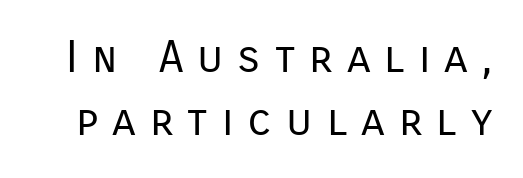
The image shows 44 px regular-weight sans-serif type, upright; set normal line spacing (1.43x), unusually wide letter spacing (+0.32 em), not underlined; low stroke contrast and a medium x-height.
